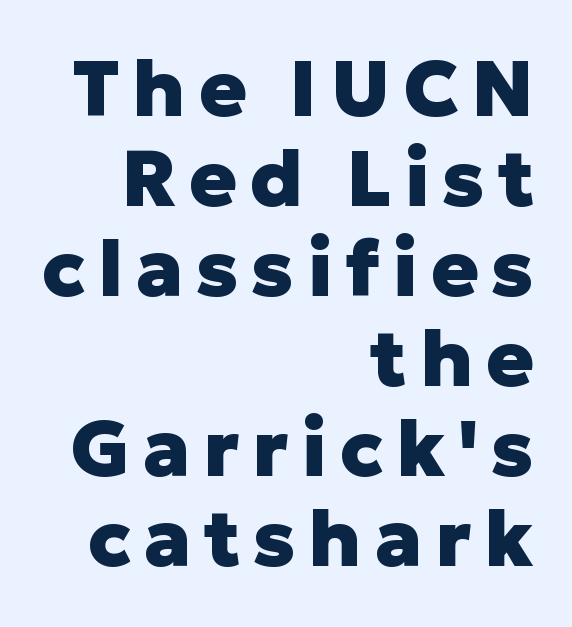
Q: Is the text bold? A: Yes.
Q: Is the text italic (slanted)? A: No, it is upright.
Q: Is the typeface a serif or a sans-serif typeface? A: Sans-serif.
Q: Is the text underlined? A: No.
Q: How is the paragraph aligned? A: Right-aligned.
Q: Is the spacing between lines tight, normal or loose? A: Tight.
Q: Width (condensed, normal, or wide)? A: Normal.
Q: Stroke contrast? A: Low.
Q: x-height? A: Medium.
Q: Monospaced? A: No.
